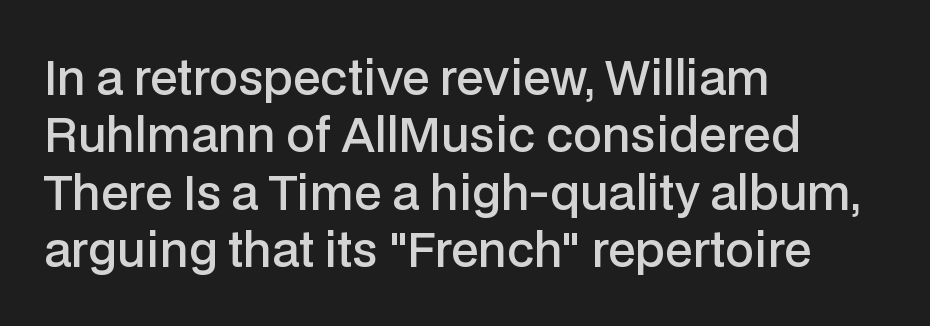
{"serif": "no", "italic": "no", "bold": "semi", "weight": "semibold", "width": "normal", "stroke_contrast": "low", "x_height": "medium", "monospaced": "no", "underline": "no", "align": "left", "line_spacing": "normal", "line_spacing_ratio": 1.25, "letter_spacing": "normal", "letter_spacing_em": 0.0, "glyph_px": 46}
